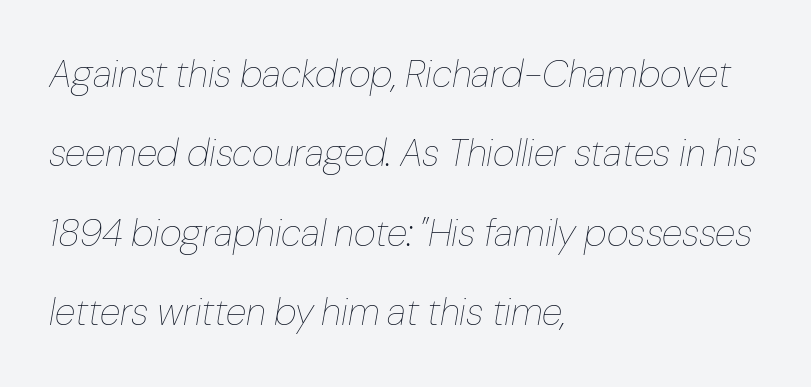
This rendering features lettering with no underline. The rendering uses a large line-height, opening up the rows. Yep, that's italic — everything's leaning. Spacing verdict: proportional, widths tailored to each character. Ink coverage per letter is moderate at most.
